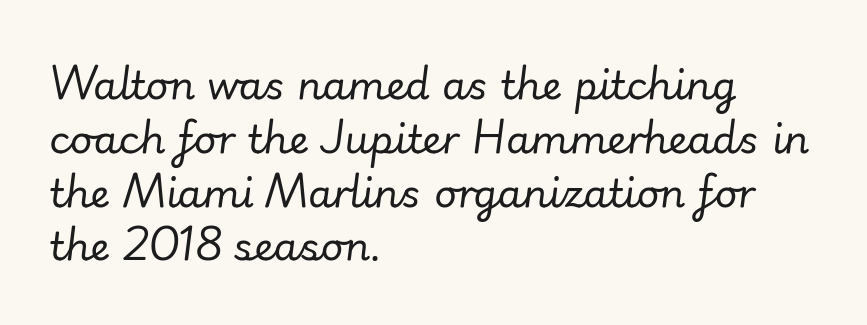
The image shows 39 px regular-weight type, italic (leaning right); set left-aligned, normal line spacing (1.38x), normal letter spacing, not underlined; low stroke contrast and a small x-height.
